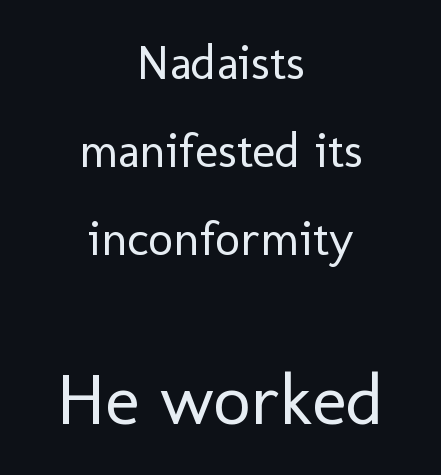
{"serif": "no", "italic": "no", "bold": "no", "weight": "regular", "width": "normal", "stroke_contrast": "low", "x_height": "medium", "monospaced": "no", "underline": "no", "align": "center", "line_spacing_ratio": 1.8, "letter_spacing": "normal", "letter_spacing_em": 0.0, "larger_block": "second", "size_ratio": 1.49, "glyph_px": 73}
